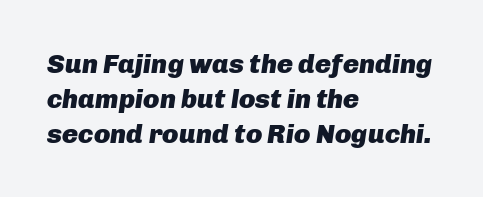
Short note: letters normally spaced. These lines are set flush left with a ragged right edge. Emphasis by weight is at full strength: bold. Students, observe: this is what conventionally led text looks like. The specimen omits any rule beneath the text block's lines.
